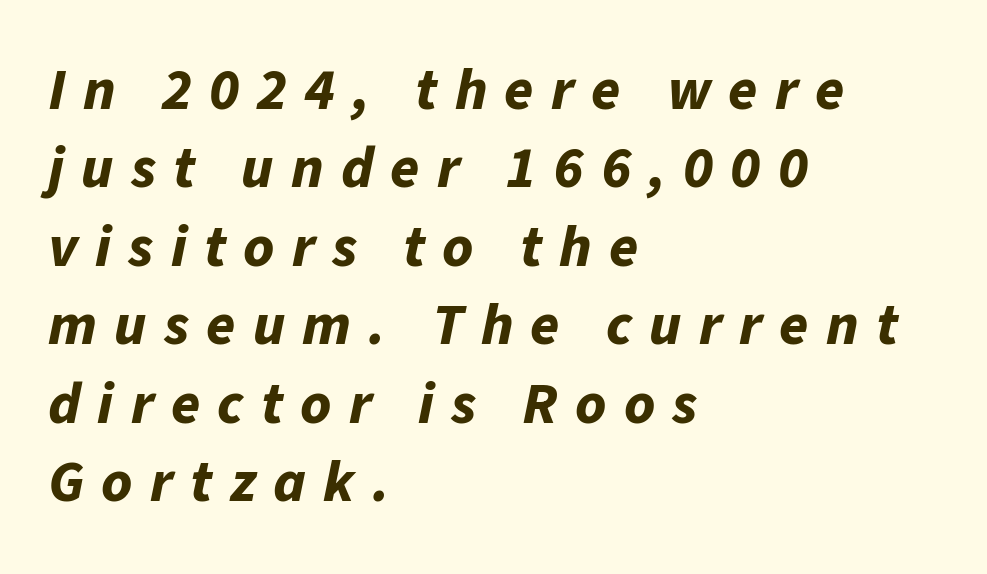
{"italic": "yes", "lean": "right", "slant_degrees": 11, "bold": "yes", "weight": "bold", "width": "normal", "stroke_contrast": "low", "x_height": "medium", "monospaced": "no", "underline": "no", "align": "left", "line_spacing": "normal", "line_spacing_ratio": 1.33, "letter_spacing": "wide", "letter_spacing_em": 0.29, "glyph_px": 59}
